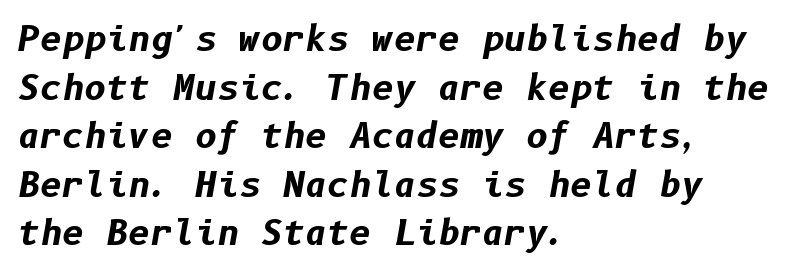
The image shows 34 px bold type, italic (leaning right); set left-aligned, normal line spacing (1.43x), normal letter spacing, not underlined; low stroke contrast and a medium x-height.
